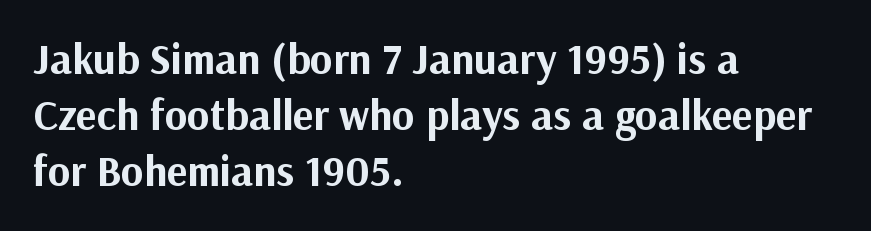
Q: Is the text bold? A: Yes.
Q: Is the text italic (slanted)? A: No, it is upright.
Q: Is the typeface a serif or a sans-serif typeface? A: Sans-serif.
Q: Is the text underlined? A: No.
Q: How is the paragraph aligned? A: Left-aligned.
Q: Is the spacing between letters normal or unusually wide? A: Normal.
Q: Is the spacing between lines tight, normal or loose? A: Normal.
Q: Width (condensed, normal, or wide)? A: Normal.
Q: Stroke contrast? A: Medium.
Q: x-height? A: Medium.
Q: Monospaced? A: No.
